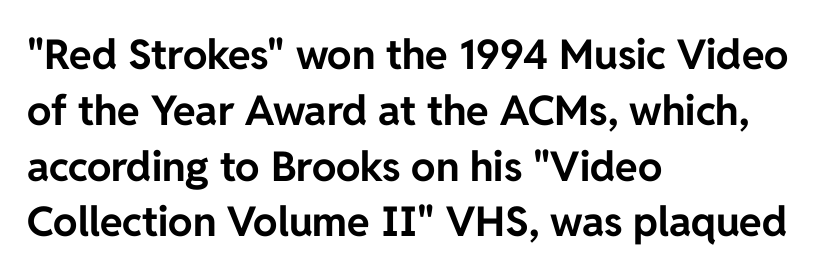
Q: Is the text bold? A: Yes.
Q: Is the text italic (slanted)? A: No, it is upright.
Q: Is the typeface a serif or a sans-serif typeface? A: Sans-serif.
Q: Is the text underlined? A: No.
Q: How is the paragraph aligned? A: Left-aligned.
Q: Is the spacing between letters normal or unusually wide? A: Normal.
Q: Is the spacing between lines tight, normal or loose? A: Normal.
Q: Width (condensed, normal, or wide)? A: Normal.
Q: Stroke contrast? A: Low.
Q: x-height? A: Medium.
Q: Monospaced? A: No.
